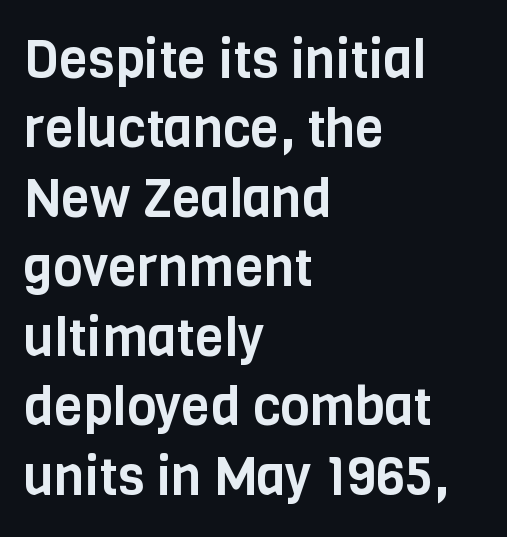
Every stem runs plumb, perpendicular to the baseline. This sample uses plain, unmodified letter spacing. Note: no serifs on the glyphs. Think of a printed novel: that variable character pitch is what you see here.
